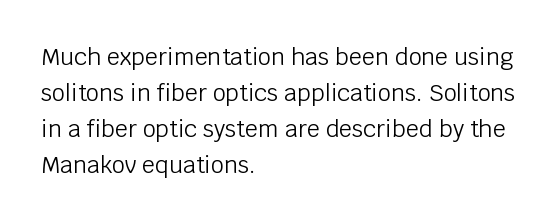
{"italic": "no", "bold": "no", "underline": "no", "align": "left", "line_spacing": "normal", "line_spacing_ratio": 1.57, "letter_spacing": "normal", "letter_spacing_em": 0.0, "glyph_px": 23}
